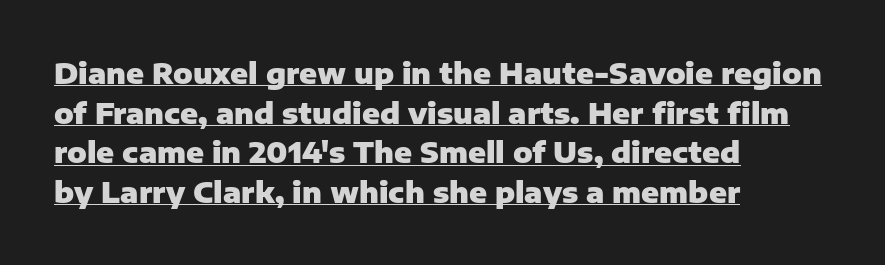
Students, note that the glyphs here touch the page at normal intervals. Regarding serifs, this sample does without them. Ascenders rise straight up at ninety degrees. Rows of type keep a routine distance in the vertical direction. Heavy-handed strokes throughout: this text is bold.
